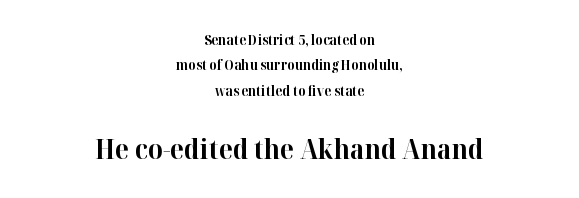
The image shows 28 px bold serif type, upright; set centered, line spacing 1.82x, normal letter spacing, not underlined; the second (bottom) block is 2.0x larger; high stroke contrast and a medium x-height.
